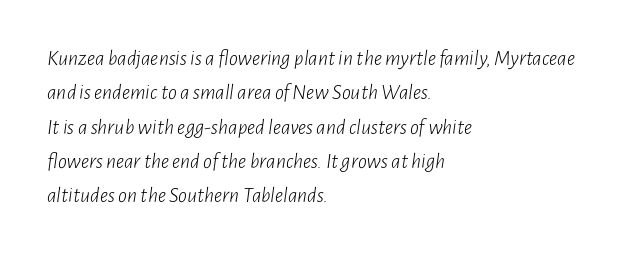
The image shows 22 px text type, italic (leaning right); set left-aligned, normal line spacing (1.56x), normal letter spacing, not underlined.
